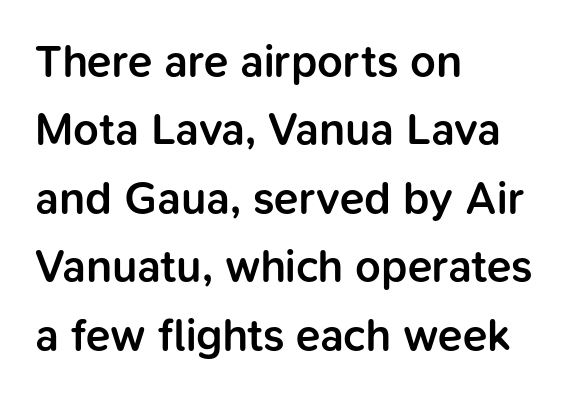
Q: Is the text bold? A: Semi-bold.
Q: Is the text italic (slanted)? A: No, it is upright.
Q: Is the typeface a serif or a sans-serif typeface? A: Sans-serif.
Q: Is the text underlined? A: No.
Q: How is the paragraph aligned? A: Left-aligned.
Q: Is the spacing between letters normal or unusually wide? A: Normal.
Q: Is the spacing between lines tight, normal or loose? A: Normal.
Q: Width (condensed, normal, or wide)? A: Normal.
Q: Stroke contrast? A: Low.
Q: x-height? A: Medium.
Q: Monospaced? A: No.
